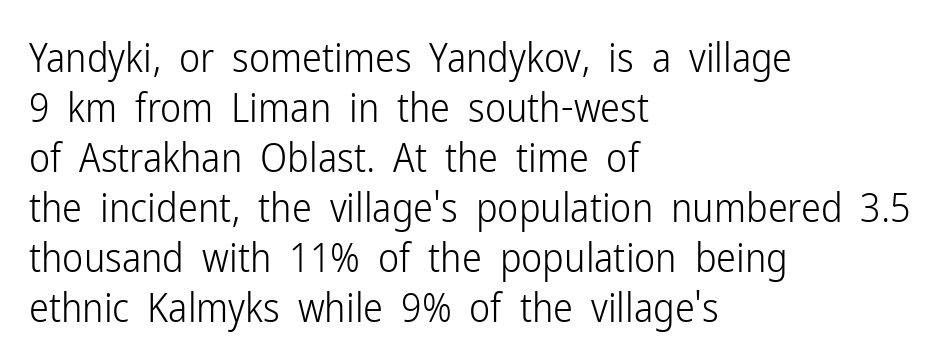
{"serif": "no", "italic": "no", "bold": "no", "weight": "light", "width": "condensed", "stroke_contrast": "low", "x_height": "medium", "monospaced": "no", "underline": "no", "align": "left", "line_spacing": "normal", "line_spacing_ratio": 1.25, "letter_spacing": "normal", "letter_spacing_em": 0.0, "glyph_px": 40}
